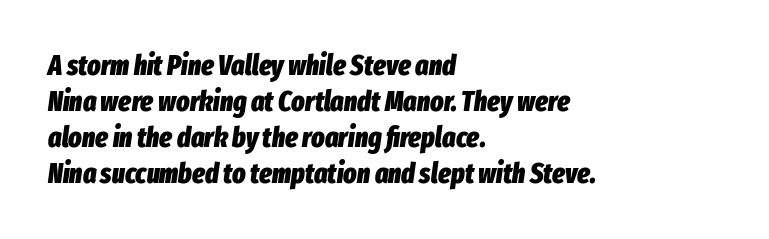
{"italic": "yes", "lean": "right", "slant_degrees": 8, "bold": "yes", "weight": "heavy", "width": "condensed", "stroke_contrast": "low", "x_height": "medium", "monospaced": "no", "underline": "no", "align": "left", "line_spacing": "normal", "line_spacing_ratio": 1.28, "letter_spacing": "normal", "letter_spacing_em": 0.0, "glyph_px": 28}
